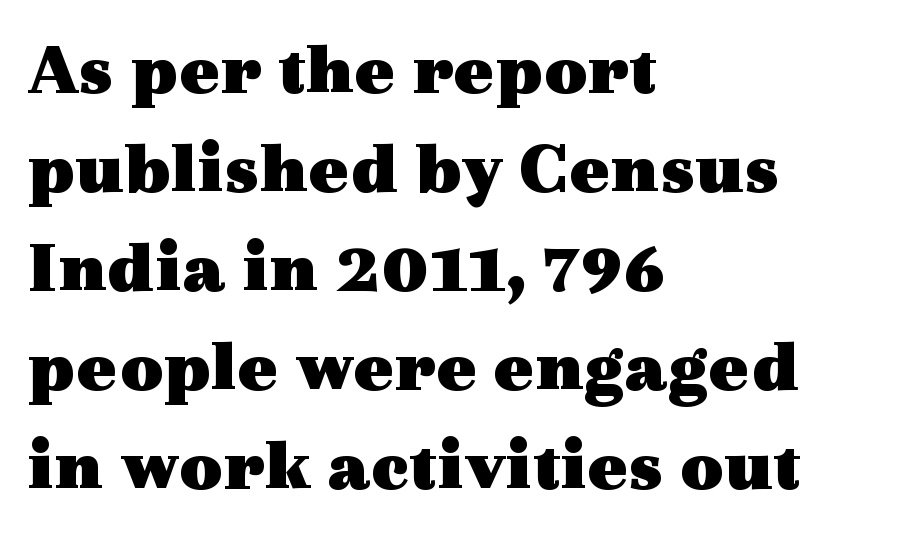
{"serif": "yes", "italic": "no", "bold": "yes", "weight": "heavy", "width": "wide", "x_height": "medium", "monospaced": "no", "underline": "no", "align": "left", "line_spacing": "normal", "line_spacing_ratio": 1.32, "letter_spacing": "normal", "letter_spacing_em": 0.0, "glyph_px": 75}
